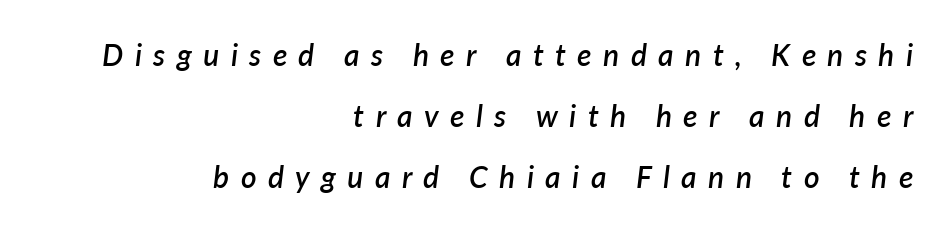
Q: Is the text bold? A: Semi-bold.
Q: Is the text italic (slanted)? A: Yes, it leans right by about 7 degrees.
Q: Is the text underlined? A: No.
Q: How is the paragraph aligned? A: Right-aligned.
Q: Is the spacing between letters normal or unusually wide? A: Unusually wide.
Q: Is the spacing between lines tight, normal or loose? A: Loose.
Q: Width (condensed, normal, or wide)? A: Normal.
Q: Stroke contrast? A: Low.
Q: x-height? A: Medium.
Q: Monospaced? A: No.
